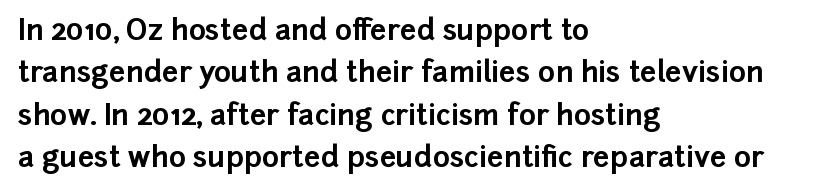
Q: Is the text bold? A: Yes.
Q: Is the text italic (slanted)? A: No, it is upright.
Q: Is the typeface a serif or a sans-serif typeface? A: Sans-serif.
Q: Is the text underlined? A: No.
Q: How is the paragraph aligned? A: Left-aligned.
Q: Is the spacing between letters normal or unusually wide? A: Normal.
Q: Is the spacing between lines tight, normal or loose? A: Normal.
Q: Width (condensed, normal, or wide)? A: Normal.
Q: Stroke contrast? A: Low.
Q: x-height? A: Medium.
Q: Monospaced? A: No.
